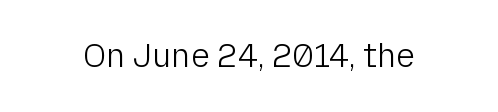
{"serif": "no", "italic": "no", "bold": "no", "weight": "light", "width": "normal", "stroke_contrast": "low", "x_height": "medium", "monospaced": "no", "underline": "no", "letter_spacing": "normal", "letter_spacing_em": 0.0, "glyph_px": 32}
